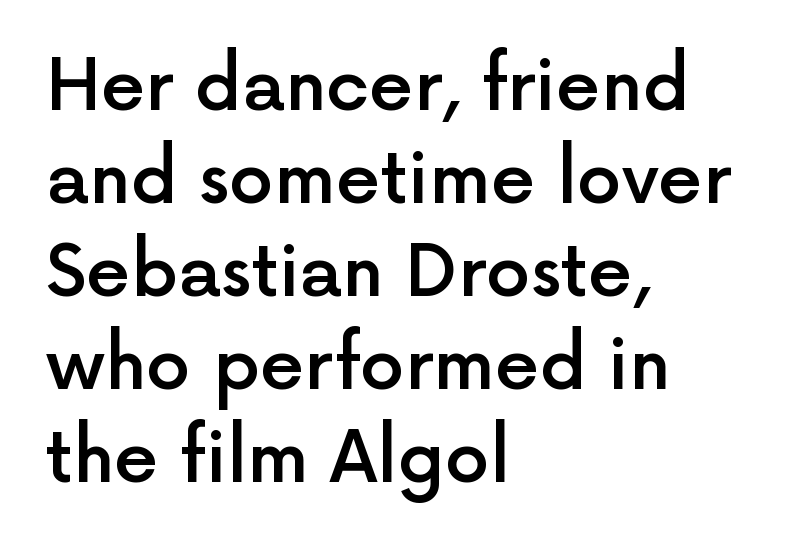
Q: Is the text bold? A: Semi-bold.
Q: Is the text italic (slanted)? A: No, it is upright.
Q: Is the typeface a serif or a sans-serif typeface? A: Sans-serif.
Q: Is the text underlined? A: No.
Q: How is the paragraph aligned? A: Left-aligned.
Q: Is the spacing between letters normal or unusually wide? A: Normal.
Q: Is the spacing between lines tight, normal or loose? A: Normal.
Q: Width (condensed, normal, or wide)? A: Normal.
Q: x-height? A: Medium.
Q: Monospaced? A: No.
